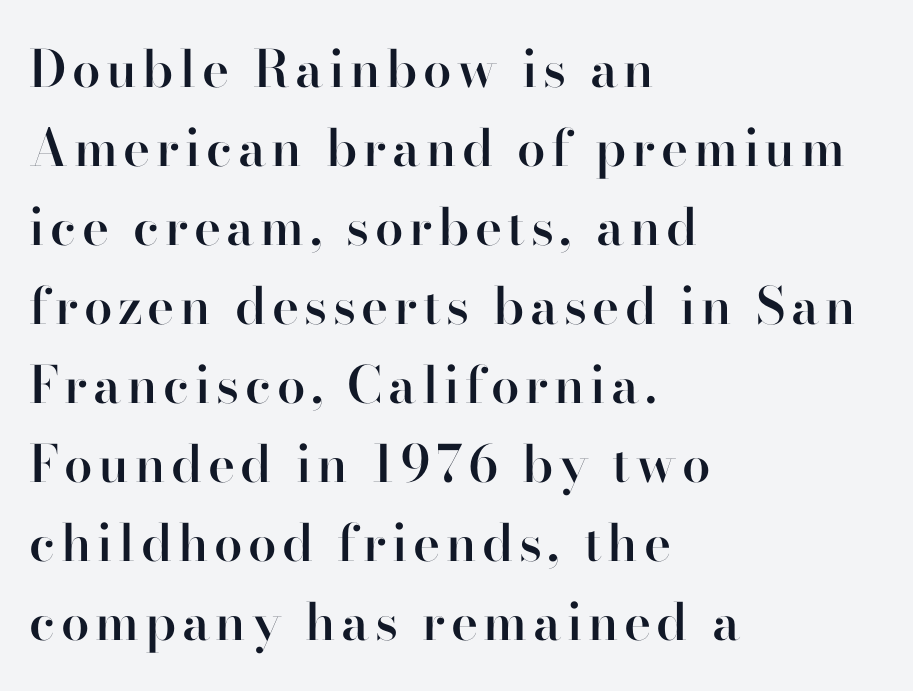
The image shows 51 px semibold serif type, upright; set left-aligned, normal line spacing (1.55x), not underlined; high stroke contrast and a small x-height.
